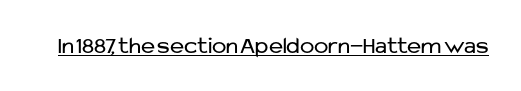
Underlined type. When letters stand straight like this, we call the style roman or upright. The line texture is even and compact thanks to regular tracking. The strokes carry an ordinary text weight at most.
